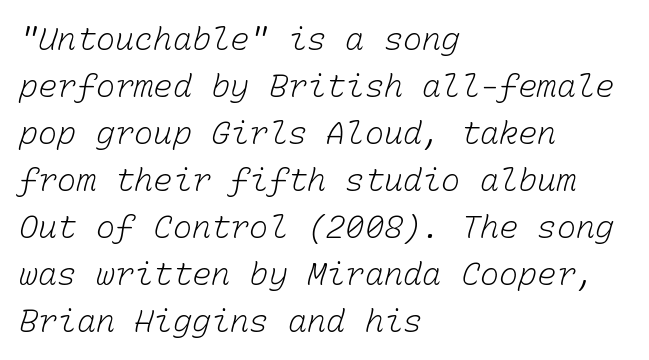
{"bold": "no", "weight": "light", "width": "normal", "stroke_contrast": "low", "x_height": "medium", "monospaced": "yes", "underline": "no", "align": "left", "line_spacing": "normal", "line_spacing_ratio": 1.47, "letter_spacing": "normal", "letter_spacing_em": 0.0, "glyph_px": 32}
